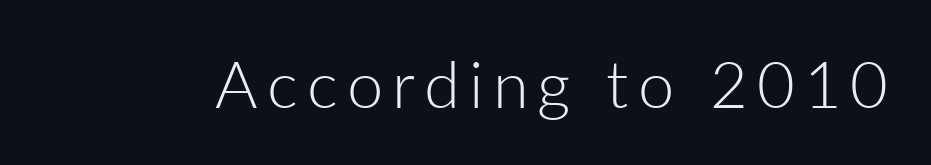
The image shows 65 px light sans-serif type, upright; set not underlined; low stroke contrast and a medium x-height.
